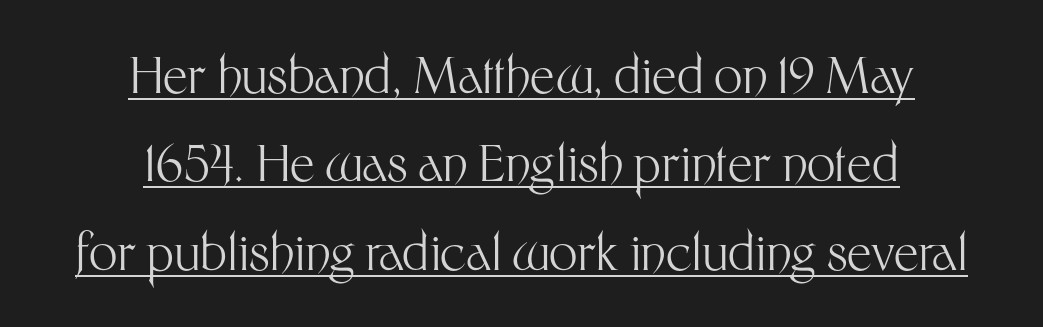
{"serif": "no", "italic": "no", "bold": "no", "weight": "light", "width": "normal", "stroke_contrast": "medium", "x_height": "medium", "monospaced": "no", "underline": "yes", "align": "center", "line_spacing_ratio": 1.77, "letter_spacing": "normal", "letter_spacing_em": 0.0, "glyph_px": 50}
